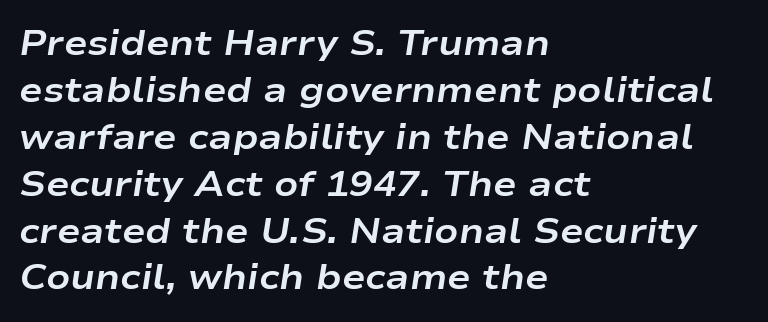
{"italic": "yes", "lean": "right", "slant_degrees": 9, "bold": "yes", "weight": "bold", "width": "wide", "stroke_contrast": "low", "x_height": "medium", "monospaced": "no", "underline": "no", "align": "left", "line_spacing": "normal", "line_spacing_ratio": 1.34, "letter_spacing": "normal", "letter_spacing_em": 0.0, "glyph_px": 35}
